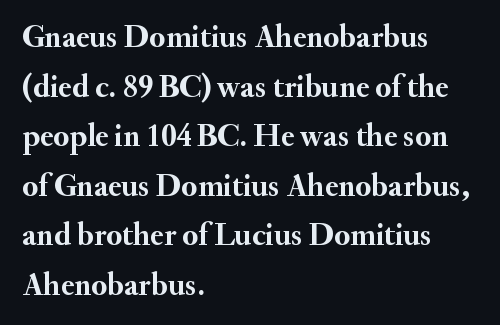
These lines are rendered in a variable-pitch font. Each new line begins a customary step beneath the previous one. Default kerning and tracking; the words read as compact shapes. The strip under each line holds only bare page.
